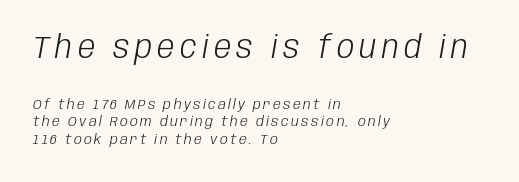
Q: Is the text bold? A: No.
Q: Is the text italic (slanted)? A: Yes, it leans right by about 10 degrees.
Q: Is the text underlined? A: No.
Q: How is the paragraph aligned? A: Left-aligned.
Q: Is the spacing between lines tight, normal or loose? A: Normal.
Q: Which block of text is set in a larger size, the first (top) or the second (bottom)? A: The first (top) one.
Q: Width (condensed, normal, or wide)? A: Condensed.
Q: Stroke contrast? A: Low.
Q: x-height? A: Large.
Q: Monospaced? A: No.
